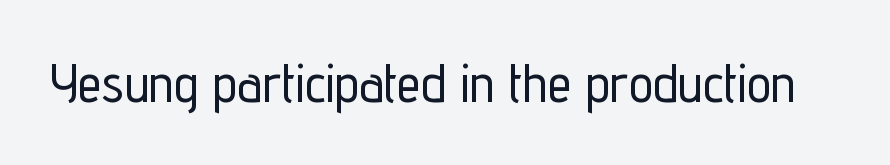
The image shows 54 px condensed sans-serif type, upright; set normal letter spacing, not underlined; low stroke contrast and a medium x-height.
